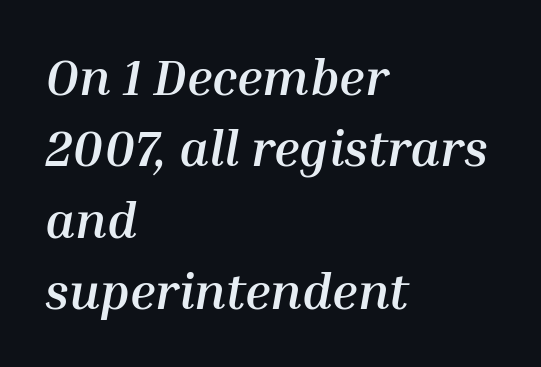
{"italic": "yes", "lean": "right", "slant_degrees": 10, "bold": "yes", "weight": "semibold", "width": "normal", "stroke_contrast": "medium", "x_height": "medium", "monospaced": "no", "underline": "no", "align": "left", "line_spacing": "normal", "line_spacing_ratio": 1.4, "letter_spacing": "normal", "letter_spacing_em": 0.0, "glyph_px": 51}
